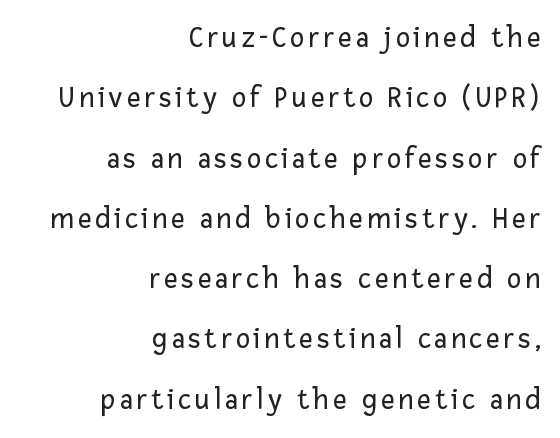
{"serif": "no", "italic": "no", "bold": "no", "weight": "regular", "width": "normal", "stroke_contrast": "low", "x_height": "medium", "monospaced": "no", "underline": "no", "align": "right", "line_spacing": "loose", "line_spacing_ratio": 2.01, "glyph_px": 30}
